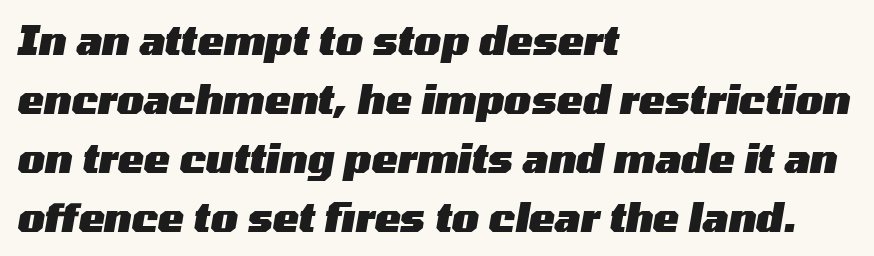
Q: Is the text bold? A: Yes.
Q: Is the text italic (slanted)? A: Yes, it leans right by about 10 degrees.
Q: Is the text underlined? A: No.
Q: How is the paragraph aligned? A: Left-aligned.
Q: Is the spacing between letters normal or unusually wide? A: Normal.
Q: Is the spacing between lines tight, normal or loose? A: Normal.
Q: Width (condensed, normal, or wide)? A: Wide.
Q: Stroke contrast? A: Medium.
Q: x-height? A: Medium.
Q: Monospaced? A: No.
